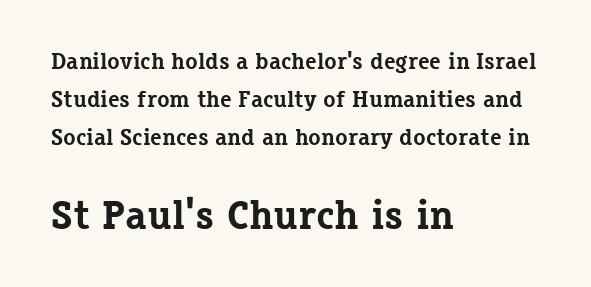
Q: Is the text bold? A: Yes.
Q: Is the text italic (slanted)? A: No, it is upright.
Q: Is the typeface a serif or a sans-serif typeface? A: Serif.
Q: Is the text underlined? A: No.
Q: How is the paragraph aligned? A: Left-aligned.
Q: Is the spacing between letters normal or unusually wide? A: Normal.
Q: Is the spacing between lines tight, normal or loose? A: Normal.
Q: Which block of text is set in a larger size, the first (top) or the second (bottom)? A: The second (bottom) one.
Q: Width (condensed, normal, or wide)? A: Normal.
Q: Stroke contrast? A: Low.
Q: x-height? A: Medium.
Q: Monospaced? A: No.
